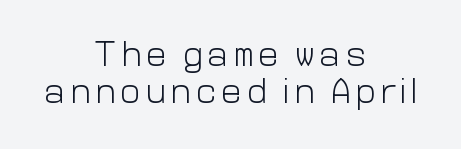
The passage is arranged like a title page — every line centered. Is this a fixed-width face? No — the glyphs have proportional, varying widths. Notice how the stems are strictly vertical — no italics here. Letters rest on an invisible, unmarked baseline. Does the type have serifs? No, each stem ends abruptly. This reads as an unemphasized weight, regular at the heaviest.
